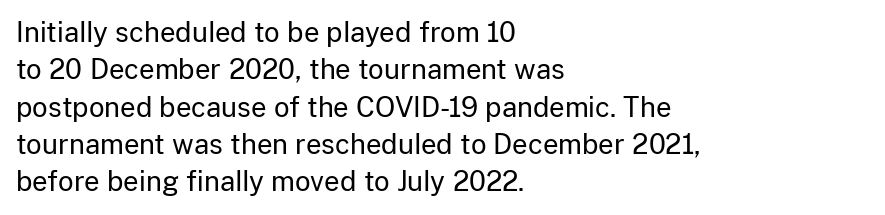
Interline gaps are of average width in this sample. Inter-character spacing is left at the font's built-in metrics. If you drew a line through each stem, it would be perfectly vertical. Words float on clear page, feet unadorned. Each line starts at the same left margin while the right side varies.
